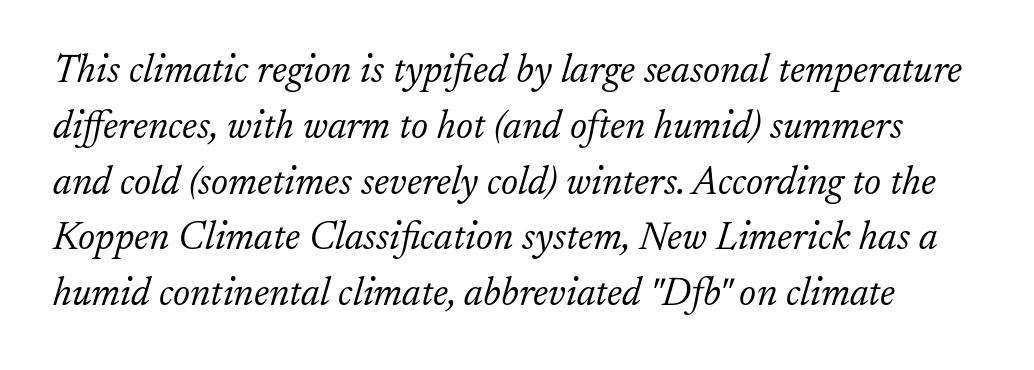
{"serif": "yes", "italic": "yes", "lean": "right", "slant_degrees": 17, "bold": "no", "weight": "light", "width": "normal", "stroke_contrast": "low", "x_height": "small", "monospaced": "no", "underline": "no", "line_spacing": "normal", "line_spacing_ratio": 1.43, "letter_spacing": "normal", "letter_spacing_em": 0.0, "glyph_px": 39}
